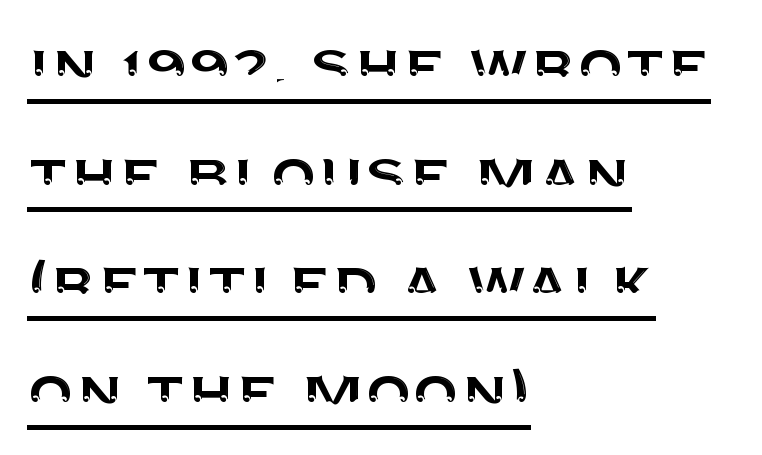
The image shows 75 px sans-serif type, upright; set left-aligned, normal line spacing (1.45x), normal letter spacing, underlined; medium stroke contrast and a large x-height.
